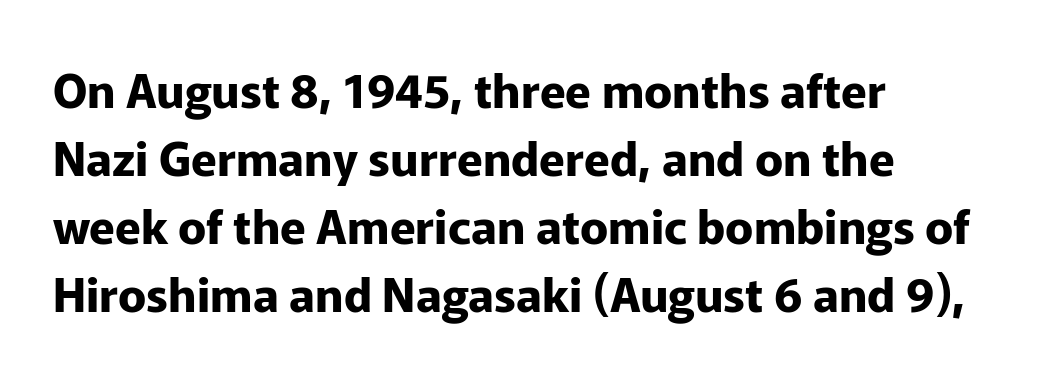
Q: Is the text bold? A: Yes.
Q: Is the text italic (slanted)? A: No, it is upright.
Q: Is the typeface a serif or a sans-serif typeface? A: Sans-serif.
Q: Is the text underlined? A: No.
Q: How is the paragraph aligned? A: Left-aligned.
Q: Is the spacing between letters normal or unusually wide? A: Normal.
Q: Is the spacing between lines tight, normal or loose? A: Normal.
Q: Width (condensed, normal, or wide)? A: Normal.
Q: Stroke contrast? A: Low.
Q: x-height? A: Medium.
Q: Monospaced? A: No.
